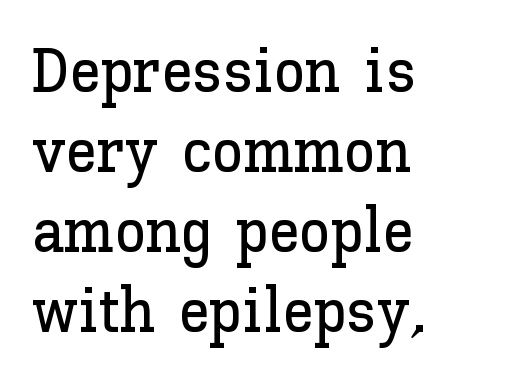
{"italic": "no", "width": "normal", "stroke_contrast": "low", "x_height": "medium", "monospaced": "no", "underline": "no", "align": "left", "line_spacing": "normal", "line_spacing_ratio": 1.27, "letter_spacing": "normal", "letter_spacing_em": 0.0, "glyph_px": 63}
